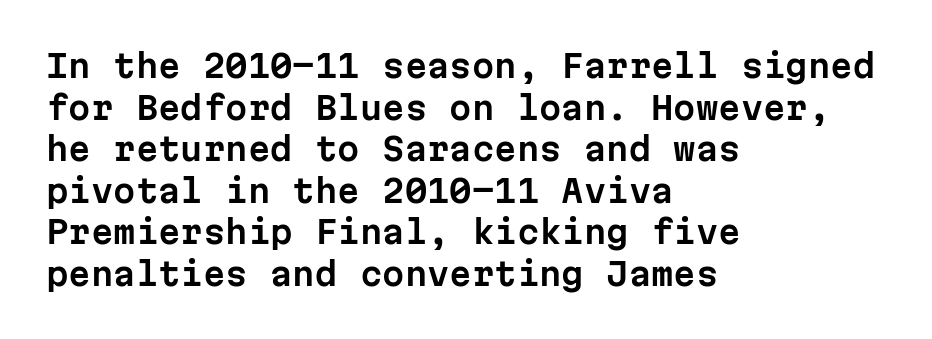
Q: Is the text italic (slanted)? A: No, it is upright.
Q: Is the typeface a serif or a sans-serif typeface? A: Sans-serif.
Q: Is the text underlined? A: No.
Q: How is the paragraph aligned? A: Left-aligned.
Q: Is the spacing between letters normal or unusually wide? A: Normal.
Q: Is the spacing between lines tight, normal or loose? A: Normal.
Q: Width (condensed, normal, or wide)? A: Normal.
Q: Stroke contrast? A: Low.
Q: x-height? A: Medium.
Q: Monospaced? A: Yes.
